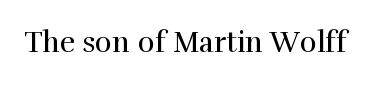
{"serif": "yes", "italic": "no", "bold": "no", "weight": "regular", "width": "normal", "stroke_contrast": "high", "x_height": "medium", "monospaced": "no", "underline": "no", "letter_spacing": "normal", "letter_spacing_em": 0.0, "glyph_px": 29}
